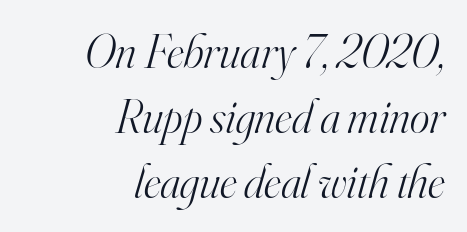
{"serif": "yes", "italic": "yes", "lean": "right", "slant_degrees": 16, "bold": "no", "weight": "light", "width": "normal", "stroke_contrast": "high", "x_height": "small", "monospaced": "no", "underline": "no", "align": "right", "line_spacing": "normal", "line_spacing_ratio": 1.38, "letter_spacing": "normal", "letter_spacing_em": 0.0, "glyph_px": 47}
